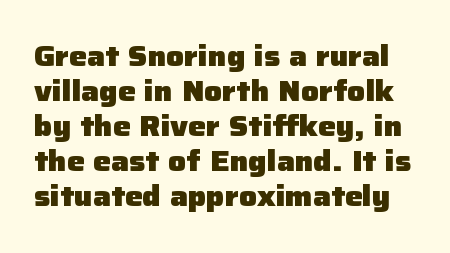
The image shows 28 px heavy sans-serif type, upright; set normal line spacing (1.25x), normal letter spacing, not underlined; low stroke contrast and a medium x-height.
